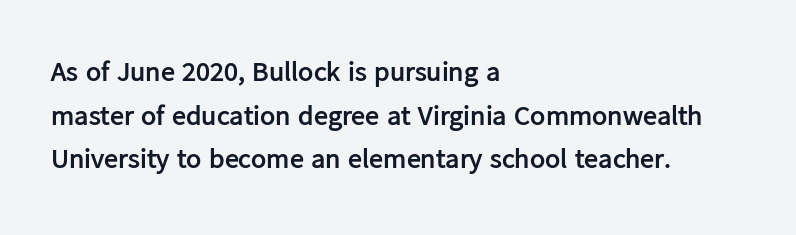
{"serif": "no", "italic": "no", "bold": "yes", "weight": "semibold", "width": "normal", "stroke_contrast": "low", "x_height": "medium", "monospaced": "no", "underline": "no", "align": "left", "line_spacing": "normal", "line_spacing_ratio": 1.56, "letter_spacing": "normal", "letter_spacing_em": 0.0, "glyph_px": 28}
